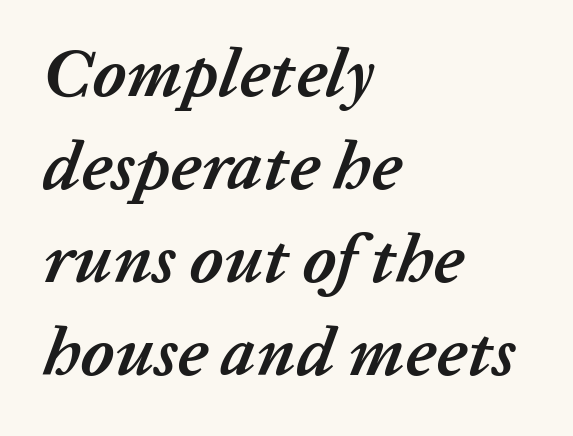
The image shows 69 px semibold type, italic (leaning right); set left-aligned, normal line spacing (1.35x), normal letter spacing, not underlined; low stroke contrast and a medium x-height.
